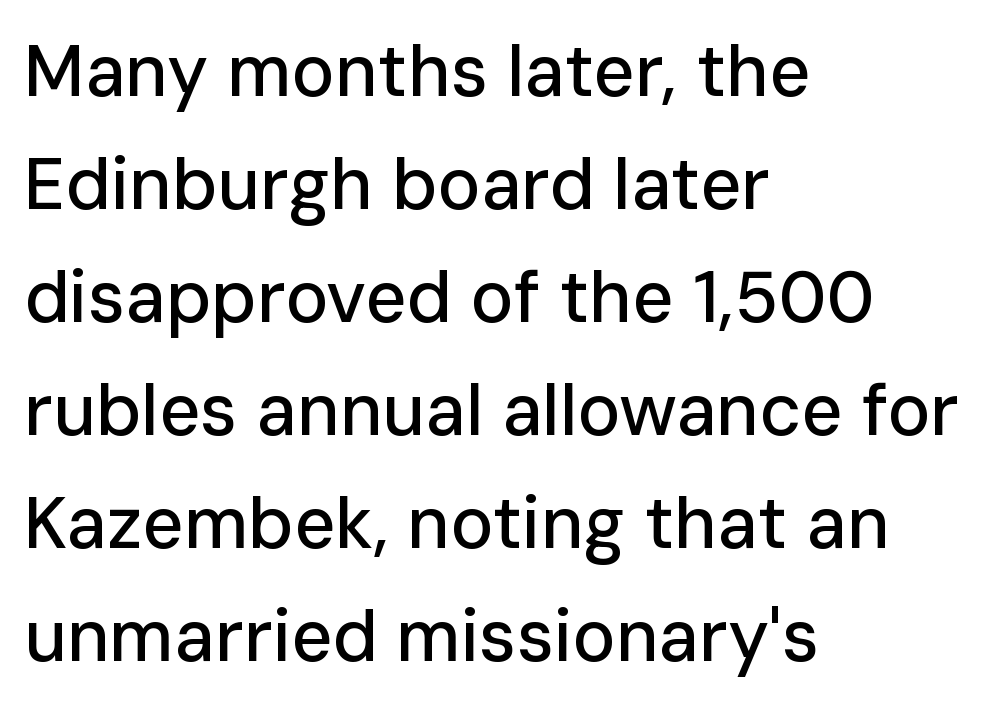
The image shows 72 px sans-serif type, upright; set left-aligned, normal line spacing (1.57x), normal letter spacing, not underlined; low stroke contrast and a medium x-height.
